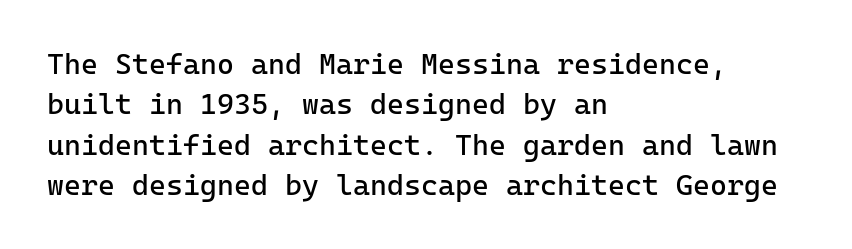
The image shows 29 px regular-weight sans-serif type, upright, monospaced; set left-aligned, normal line spacing (1.39x), normal letter spacing, not underlined; low stroke contrast and a medium x-height.
